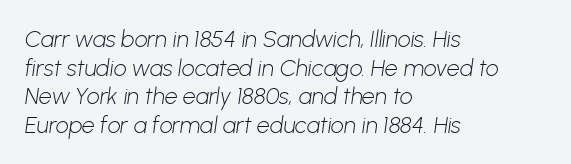
{"bold": "no", "underline": "no", "align": "left", "line_spacing_ratio": 1.24, "letter_spacing": "normal", "letter_spacing_em": 0.0, "glyph_px": 23}
